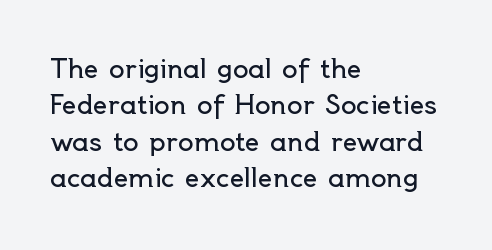
Q: Is the text bold? A: No.
Q: Is the text italic (slanted)? A: No, it is upright.
Q: Is the text underlined? A: No.
Q: How is the paragraph aligned? A: Left-aligned.
Q: Is the spacing between letters normal or unusually wide? A: Normal.
Q: Is the spacing between lines tight, normal or loose? A: Normal.
